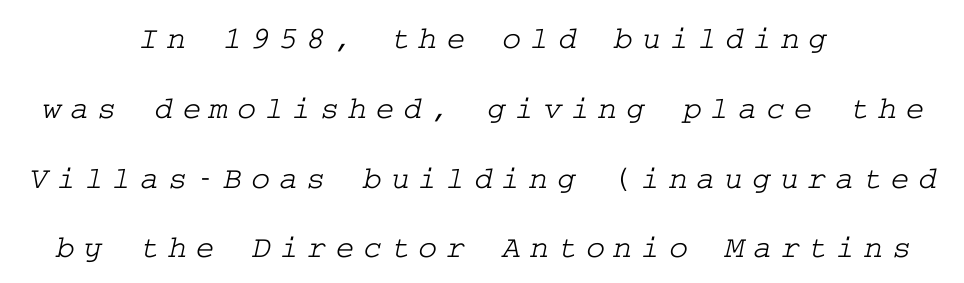
The image shows 32 px wide serif type; set centered, loose line spacing (2.18x), unusually wide letter spacing (+0.28 em), not underlined; low stroke contrast and a medium x-height.
